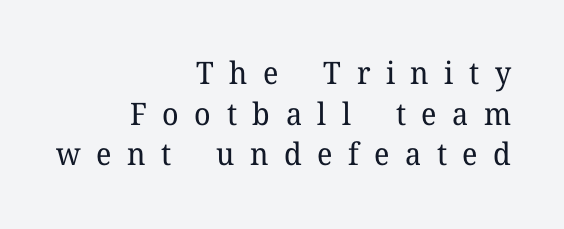
{"serif": "yes", "italic": "no", "bold": "no", "weight": "regular", "width": "normal", "stroke_contrast": "low", "x_height": "medium", "monospaced": "no", "underline": "no", "align": "right", "line_spacing": "normal", "line_spacing_ratio": 1.31, "letter_spacing": "wide", "letter_spacing_em": 0.5, "glyph_px": 31}
